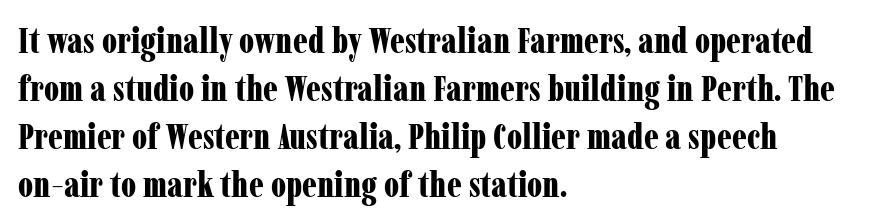
The image shows 36 px bold, condensed serif type, upright; set left-aligned, normal line spacing (1.33x), normal letter spacing, not underlined; low stroke contrast and a medium x-height.
